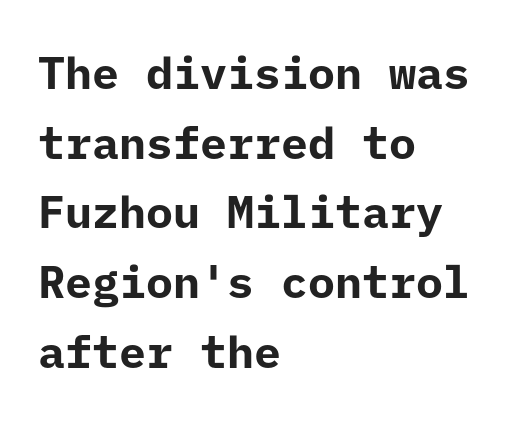
{"serif": "no", "italic": "no", "bold": "yes", "weight": "bold", "width": "normal", "stroke_contrast": "low", "x_height": "medium", "underline": "no", "align": "left", "line_spacing": "normal", "line_spacing_ratio": 1.55, "letter_spacing": "normal", "letter_spacing_em": 0.0, "glyph_px": 45}
